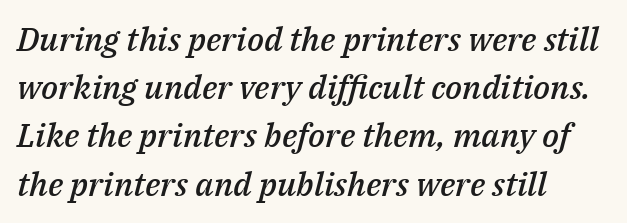
The image shows 33 px semibold type, italic (leaning right); set left-aligned, normal line spacing (1.46x), normal letter spacing, not underlined; medium stroke contrast and a medium x-height.
